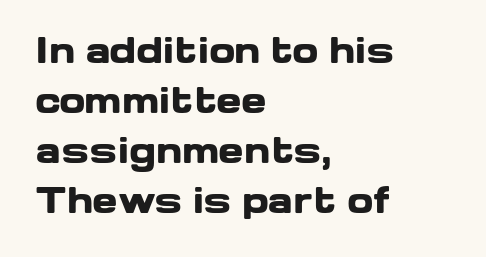
The image shows 34 px heavy, wide sans-serif type, upright; set left-aligned, normal line spacing (1.47x), normal letter spacing, not underlined; low stroke contrast and a medium x-height.
